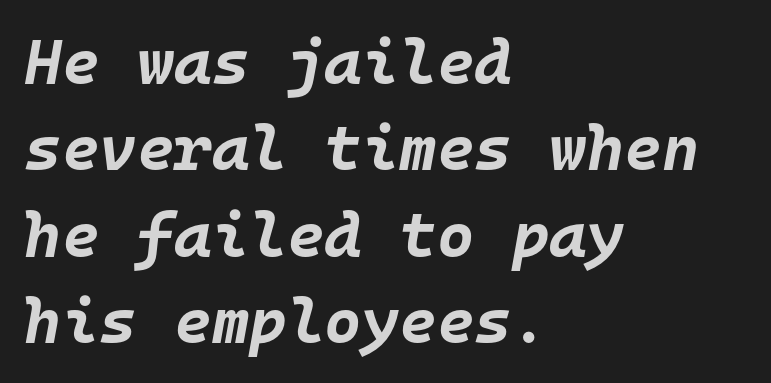
Does the leading feel generous? No, just average. The passage shown leans; its letterforms are oblique. Notice how the passage keeps a crisp vertical edge on the left only. The passage shown is not underscored anywhere.
